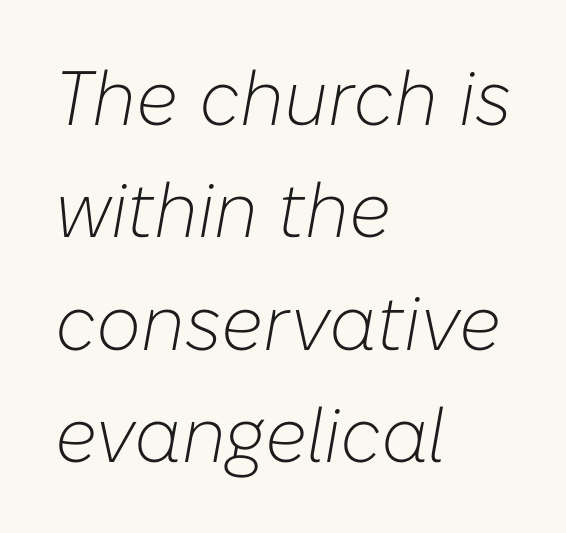
The letters advance in unequal steps, a hallmark of proportional type. Evenly set lines give the paragraph a standard silhouette. Is the stroke heavy? The answer is a plain regular-or-lighter. If you drew a ruler down the left edge, every line would touch it. The baseline area is clear. The passage shown leans; its letterforms are oblique.
